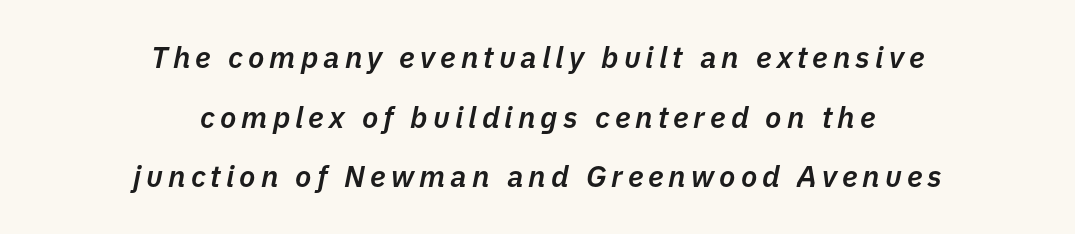
Q: Is the text bold? A: Semi-bold.
Q: Is the text italic (slanted)? A: Yes, it leans right by about 11 degrees.
Q: Is the text underlined? A: No.
Q: How is the paragraph aligned? A: Centered.
Q: Is the spacing between lines tight, normal or loose? A: Loose.
Q: Width (condensed, normal, or wide)? A: Normal.
Q: Stroke contrast? A: Low.
Q: x-height? A: Medium.
Q: Monospaced? A: No.
